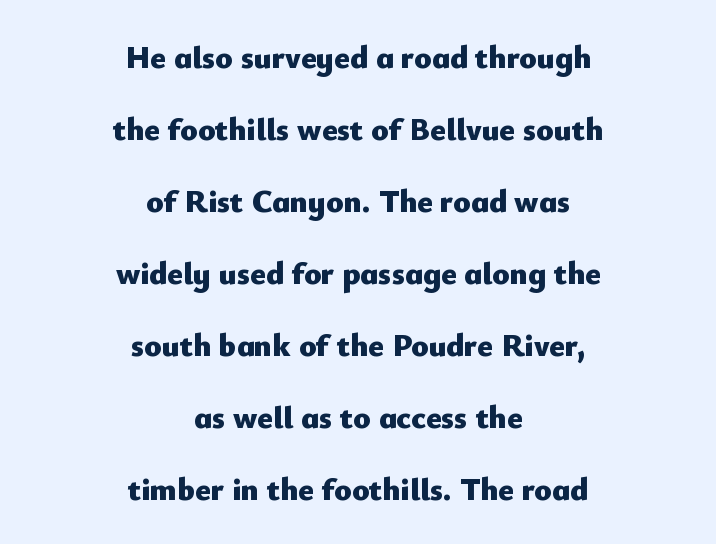
Spacing verdict: proportional, widths tailored to each character. Does the weight exceed regular? Yes, all the way to bold. Loosely led — the rows are spread out. Every character sits straight up, as roman type does. Short note: letters normally spaced.
